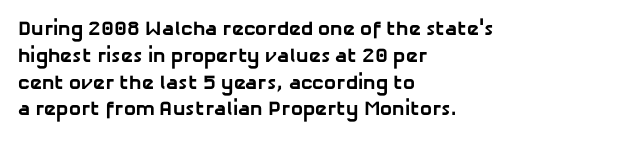
Q: Is the text bold? A: Yes.
Q: Is the text underlined? A: No.
Q: How is the paragraph aligned? A: Left-aligned.
Q: Is the spacing between letters normal or unusually wide? A: Normal.
Q: Is the spacing between lines tight, normal or loose? A: Normal.
